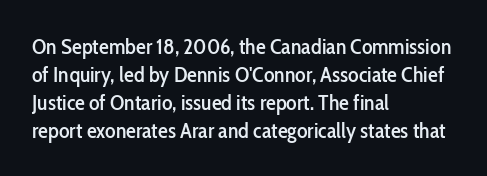
Q: Is the text italic (slanted)? A: No, it is upright.
Q: Is the text underlined? A: No.
Q: How is the paragraph aligned? A: Left-aligned.
Q: Is the spacing between letters normal or unusually wide? A: Normal.
Q: Is the spacing between lines tight, normal or loose? A: Normal.
